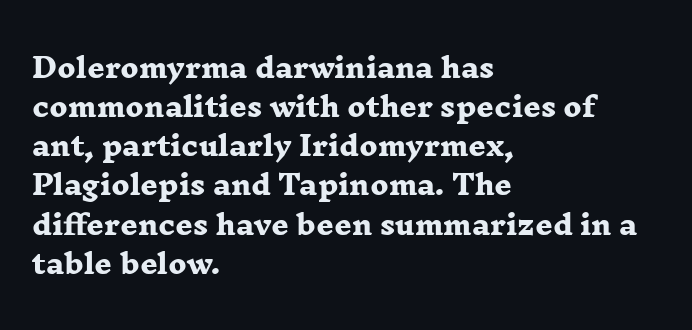
{"bold": "yes", "underline": "no", "align": "left", "line_spacing": "normal", "line_spacing_ratio": 1.45, "letter_spacing": "normal", "letter_spacing_em": 0.0, "glyph_px": 27}
